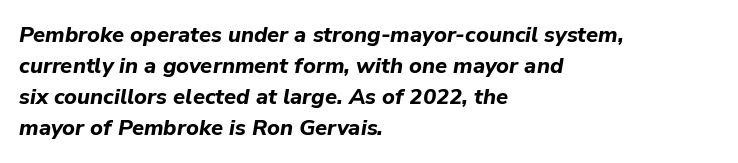
The image shows 22 px bold type, italic (leaning right); set left-aligned, normal line spacing (1.41x), normal letter spacing, not underlined.
